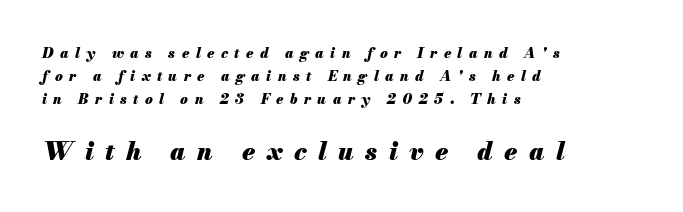
{"italic": "yes", "lean": "right", "slant_degrees": 13, "bold": "yes", "underline": "no", "align": "left", "line_spacing": "normal", "line_spacing_ratio": 1.64, "letter_spacing": "wide", "letter_spacing_em": 0.46, "larger_block": "second", "size_ratio": 1.79, "glyph_px": 25}
